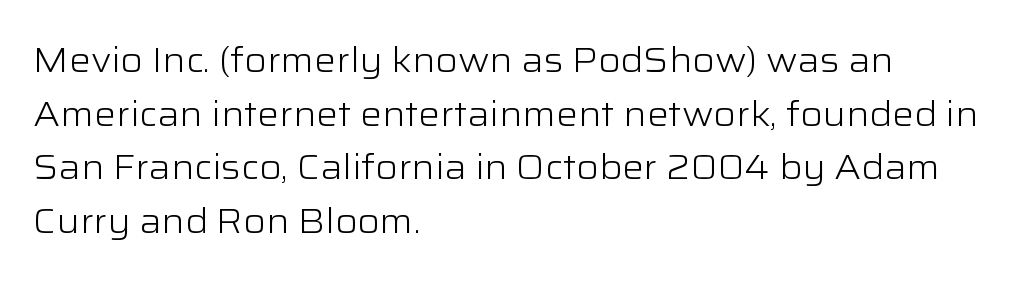
The image shows 34 px light, wide sans-serif type, upright; set left-aligned, normal line spacing (1.58x), normal letter spacing, not underlined; low stroke contrast and a medium x-height.
